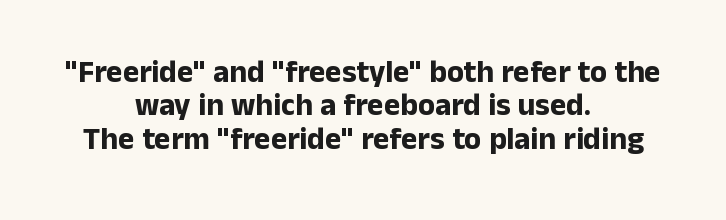
Q: Is the text bold? A: Yes.
Q: Is the text italic (slanted)? A: No, it is upright.
Q: Is the typeface a serif or a sans-serif typeface? A: Sans-serif.
Q: Is the text underlined? A: No.
Q: How is the paragraph aligned? A: Centered.
Q: Is the spacing between letters normal or unusually wide? A: Normal.
Q: Is the spacing between lines tight, normal or loose? A: Tight.
Q: Width (condensed, normal, or wide)? A: Normal.
Q: Stroke contrast? A: Low.
Q: x-height? A: Medium.
Q: Monospaced? A: No.
